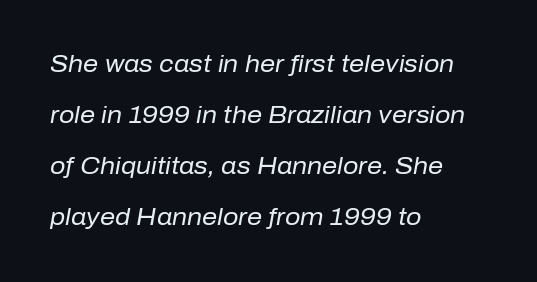
Q: Is the text bold? A: No.
Q: Is the text italic (slanted)? A: Yes, it leans right by about 10 degrees.
Q: Is the text underlined? A: No.
Q: How is the paragraph aligned? A: Left-aligned.
Q: Is the spacing between letters normal or unusually wide? A: Normal.
Q: Is the spacing between lines tight, normal or loose? A: Loose.
